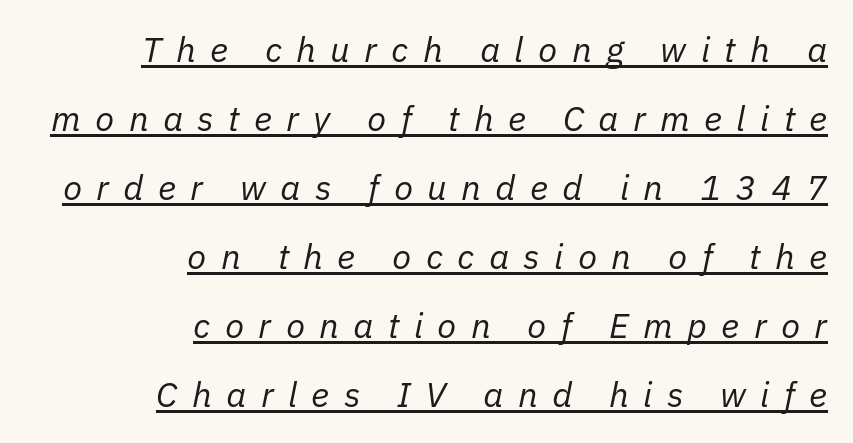
{"italic": "yes", "lean": "right", "slant_degrees": 11, "bold": "no", "weight": "regular", "width": "normal", "stroke_contrast": "low", "x_height": "medium", "monospaced": "no", "underline": "yes", "align": "right", "line_spacing": "loose", "line_spacing_ratio": 1.97, "letter_spacing": "wide", "letter_spacing_em": 0.41, "glyph_px": 35}
